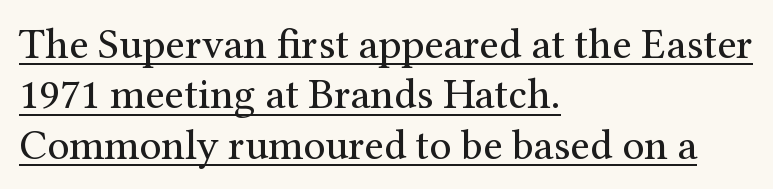
Q: Is the text bold? A: No.
Q: Is the text italic (slanted)? A: No, it is upright.
Q: Is the typeface a serif or a sans-serif typeface? A: Serif.
Q: Is the text underlined? A: Yes.
Q: How is the paragraph aligned? A: Left-aligned.
Q: Is the spacing between letters normal or unusually wide? A: Normal.
Q: Width (condensed, normal, or wide)? A: Normal.
Q: Stroke contrast? A: Medium.
Q: x-height? A: Medium.
Q: Monospaced? A: No.
